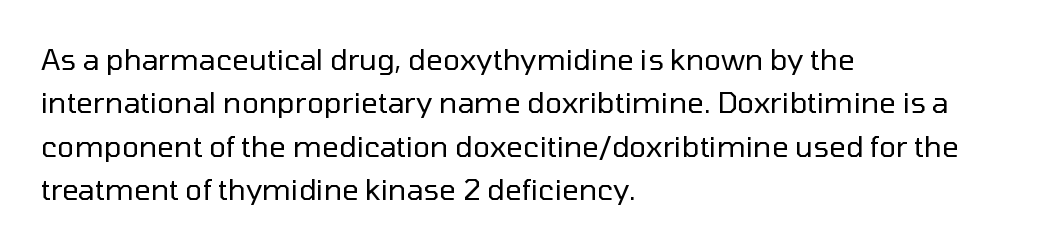
Q: Is the text bold? A: No.
Q: Is the text italic (slanted)? A: No, it is upright.
Q: Is the typeface a serif or a sans-serif typeface? A: Sans-serif.
Q: Is the text underlined? A: No.
Q: How is the paragraph aligned? A: Left-aligned.
Q: Is the spacing between letters normal or unusually wide? A: Normal.
Q: Is the spacing between lines tight, normal or loose? A: Normal.
Q: Width (condensed, normal, or wide)? A: Normal.
Q: Stroke contrast? A: Low.
Q: x-height? A: Medium.
Q: Monospaced? A: No.
